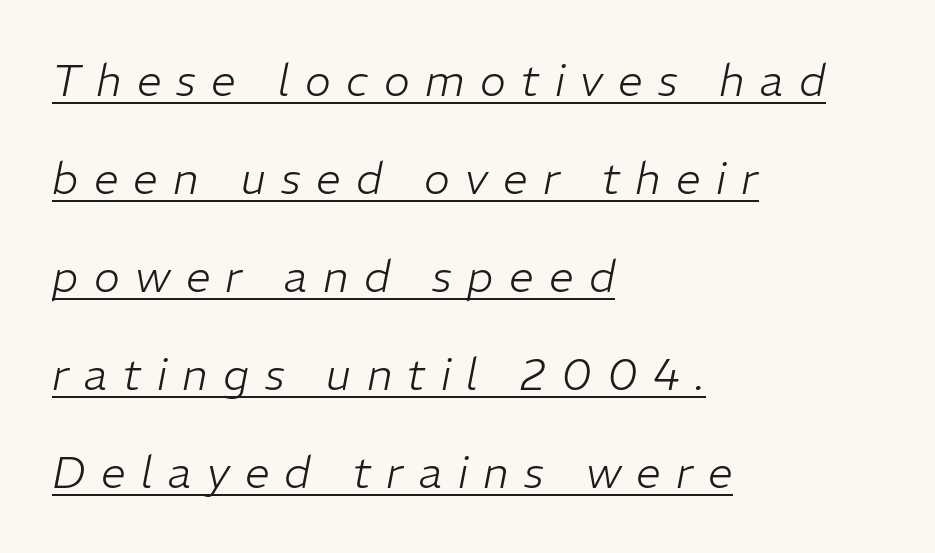
Short and long lines alike share a common starting point at left. Weight class: somewhere from thin through regular. This is underlined copy, the kind a proofreader might mark for attention. Leading: increased.
